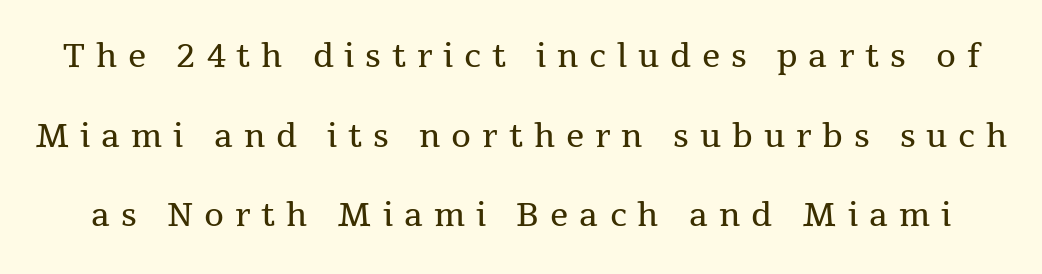
Q: Is the text bold? A: No.
Q: Is the text italic (slanted)? A: No, it is upright.
Q: Is the typeface a serif or a sans-serif typeface? A: Serif.
Q: Is the text underlined? A: No.
Q: Is the spacing between letters normal or unusually wide? A: Unusually wide.
Q: Is the spacing between lines tight, normal or loose? A: Loose.
Q: Width (condensed, normal, or wide)? A: Normal.
Q: Stroke contrast? A: Medium.
Q: x-height? A: Medium.
Q: Monospaced? A: No.
